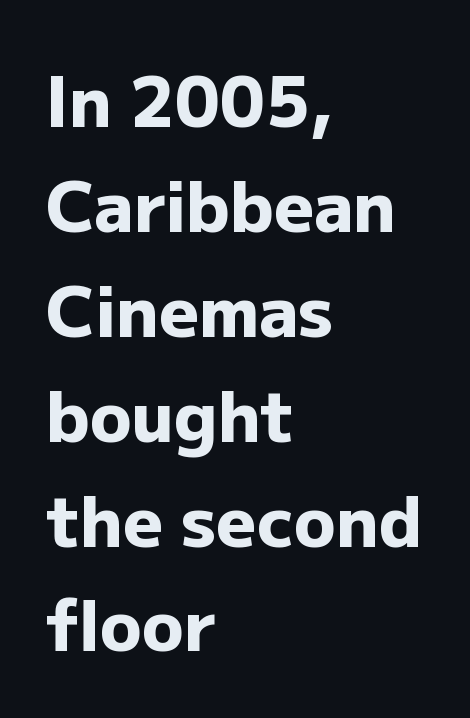
Type without underlining. Look at the tracking — it's just the regular setting, nothing added. Looks like regular typesetting: each glyph gets only the width it needs. Quick note: interline space is typical. The lines in this sample share a left origin and differ only in where they stop. In terms of posture, this sample is upright.
